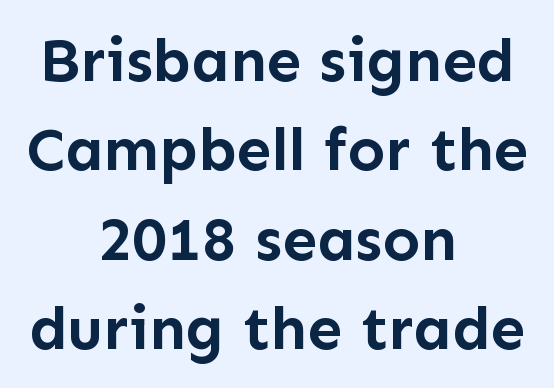
The image shows 62 px semibold sans-serif type, upright; set centered, normal line spacing (1.44x), normal letter spacing, not underlined; low stroke contrast and a medium x-height.
